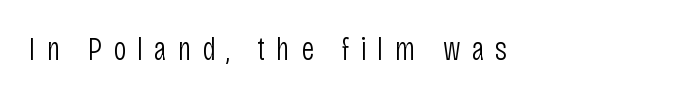
Is this a fixed-width face? No — the glyphs have proportional, varying widths. This sample uses an upright cut, with every glyph sitting square on the baseline. Serifs: no, the terminals of the letterforms are clean. Here the glyphs are tracked loosely, breaking word shapes into spaced letters. No heavy texture on the line: the type isn't bold. The space directly below the letters is spotless.
